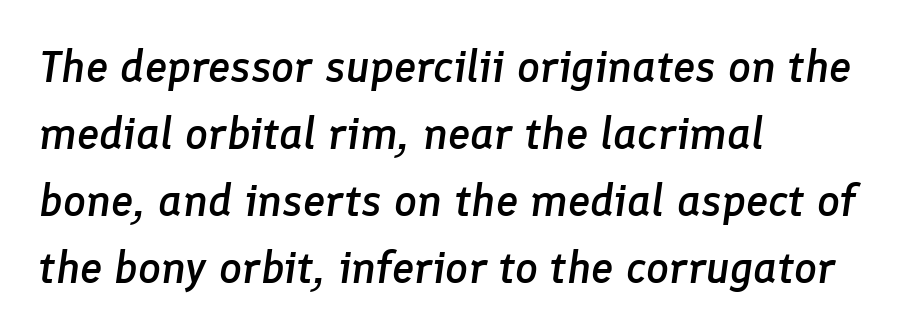
The image shows 45 px semibold type, italic (leaning right); set left-aligned, normal line spacing (1.49x), normal letter spacing, not underlined; low stroke contrast and a medium x-height.
